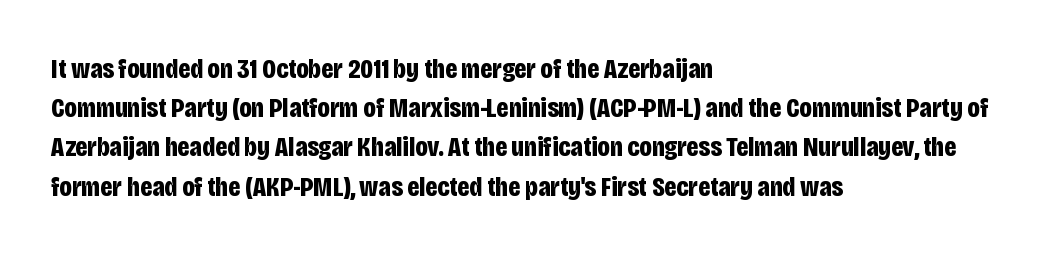
The image shows 28 px bold, condensed sans-serif type, upright; set left-aligned, normal line spacing (1.4x), normal letter spacing, not underlined; low stroke contrast and a large x-height.
